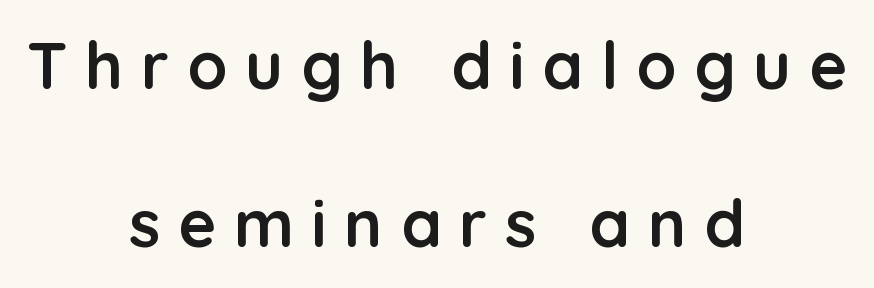
Q: Is the text bold? A: Yes.
Q: Is the text italic (slanted)? A: No, it is upright.
Q: Is the typeface a serif or a sans-serif typeface? A: Sans-serif.
Q: Is the text underlined? A: No.
Q: How is the paragraph aligned? A: Centered.
Q: Is the spacing between letters normal or unusually wide? A: Unusually wide.
Q: Is the spacing between lines tight, normal or loose? A: Loose.
Q: Width (condensed, normal, or wide)? A: Normal.
Q: Stroke contrast? A: Low.
Q: x-height? A: Medium.
Q: Monospaced? A: No.
